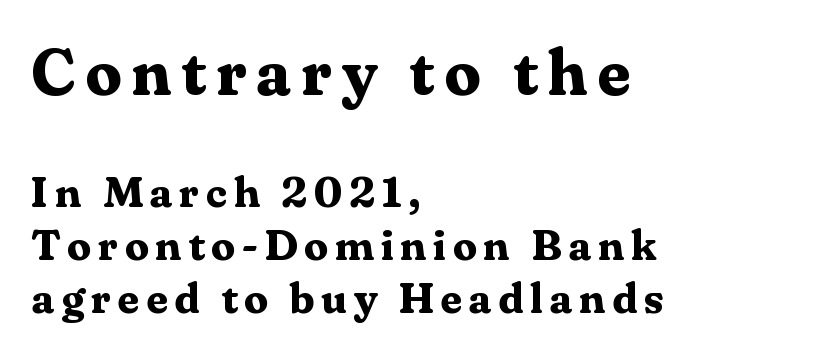
Q: Is the text bold? A: Yes.
Q: Is the text italic (slanted)? A: No, it is upright.
Q: Is the typeface a serif or a sans-serif typeface? A: Serif.
Q: Is the text underlined? A: No.
Q: How is the paragraph aligned? A: Left-aligned.
Q: Which block of text is set in a larger size, the first (top) or the second (bottom)? A: The first (top) one.
Q: Width (condensed, normal, or wide)? A: Normal.
Q: Stroke contrast? A: Medium.
Q: x-height? A: Medium.
Q: Monospaced? A: No.
